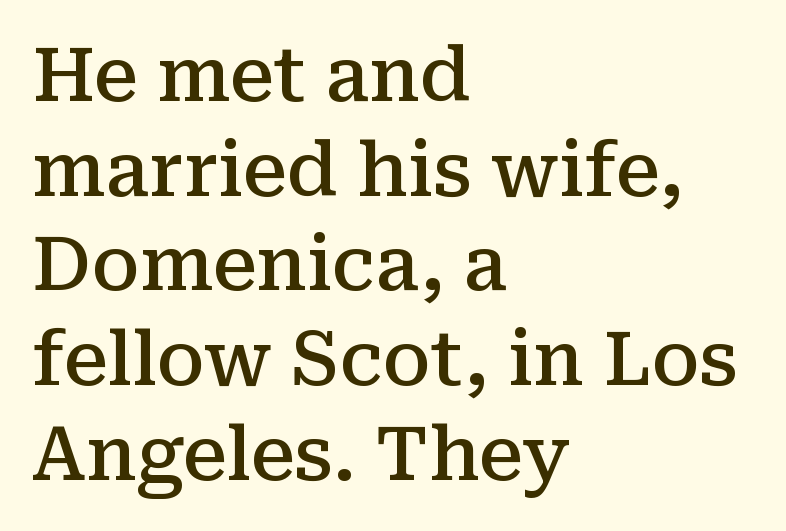
{"serif": "yes", "italic": "no", "bold": "semi", "weight": "semibold", "width": "normal", "stroke_contrast": "medium", "x_height": "medium", "monospaced": "no", "underline": "no", "align": "left", "line_spacing": "normal", "line_spacing_ratio": 1.28, "letter_spacing": "normal", "letter_spacing_em": 0.0, "glyph_px": 74}
